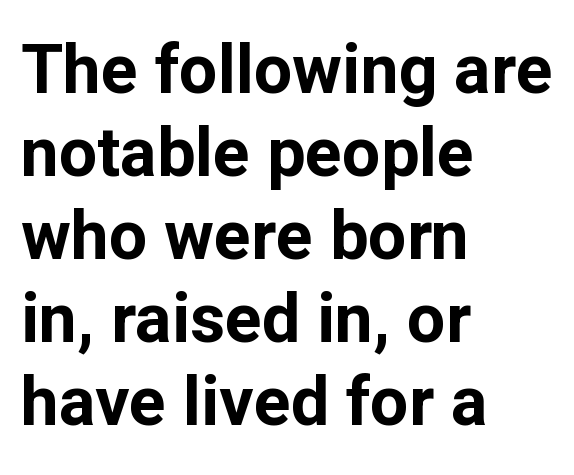
{"serif": "no", "italic": "no", "bold": "yes", "weight": "bold", "width": "normal", "stroke_contrast": "low", "x_height": "medium", "monospaced": "no", "underline": "no", "align": "left", "line_spacing_ratio": 1.22, "letter_spacing": "normal", "letter_spacing_em": 0.0, "glyph_px": 68}
